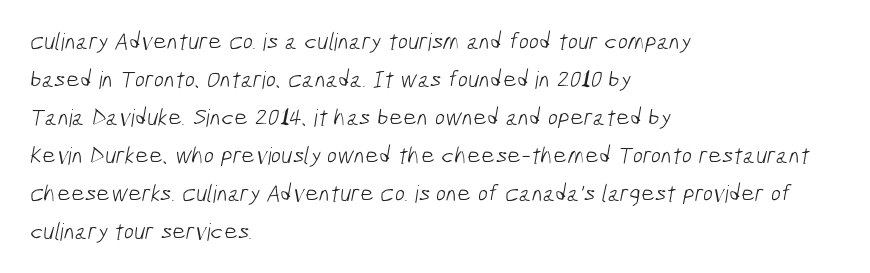
Q: Is the text bold? A: No.
Q: Is the text underlined? A: No.
Q: How is the paragraph aligned? A: Left-aligned.
Q: Is the spacing between letters normal or unusually wide? A: Normal.
Q: Is the spacing between lines tight, normal or loose? A: Normal.
